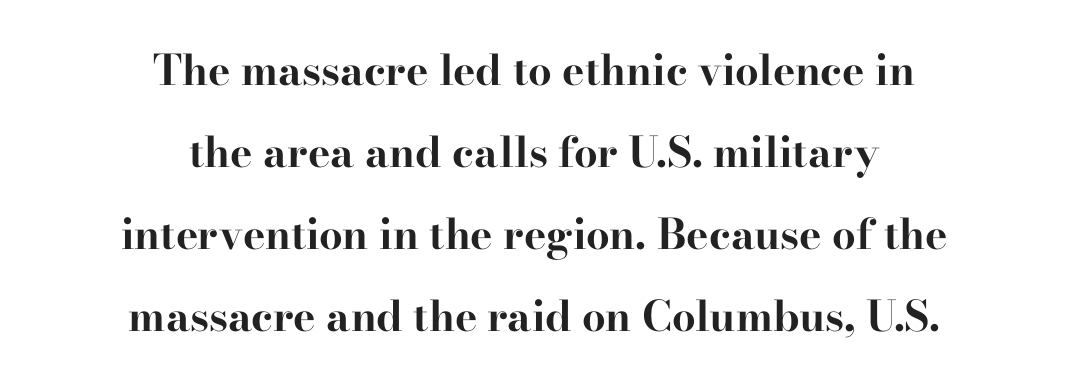
{"serif": "yes", "italic": "no", "bold": "yes", "weight": "bold", "width": "wide", "stroke_contrast": "high", "x_height": "small", "monospaced": "no", "underline": "no", "align": "center", "line_spacing": "loose", "line_spacing_ratio": 1.95, "letter_spacing": "normal", "letter_spacing_em": 0.0, "glyph_px": 42}
